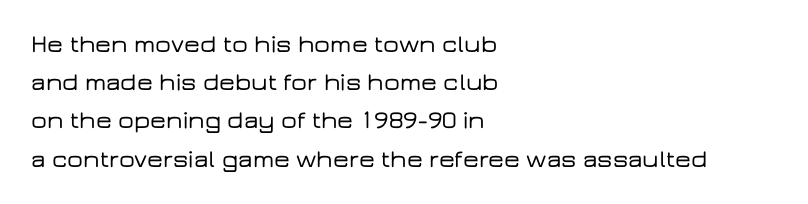
The image shows 25 px text type, upright; set left-aligned, normal line spacing (1.53x), normal letter spacing, not underlined.
